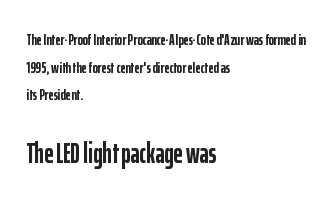
{"serif": "no", "italic": "no", "bold": "yes", "weight": "semibold", "width": "condensed", "stroke_contrast": "low", "x_height": "medium", "monospaced": "no", "underline": "no", "align": "left", "line_spacing_ratio": 1.72, "letter_spacing": "normal", "letter_spacing_em": 0.0, "larger_block": "second", "size_ratio": 1.75, "glyph_px": 28}
